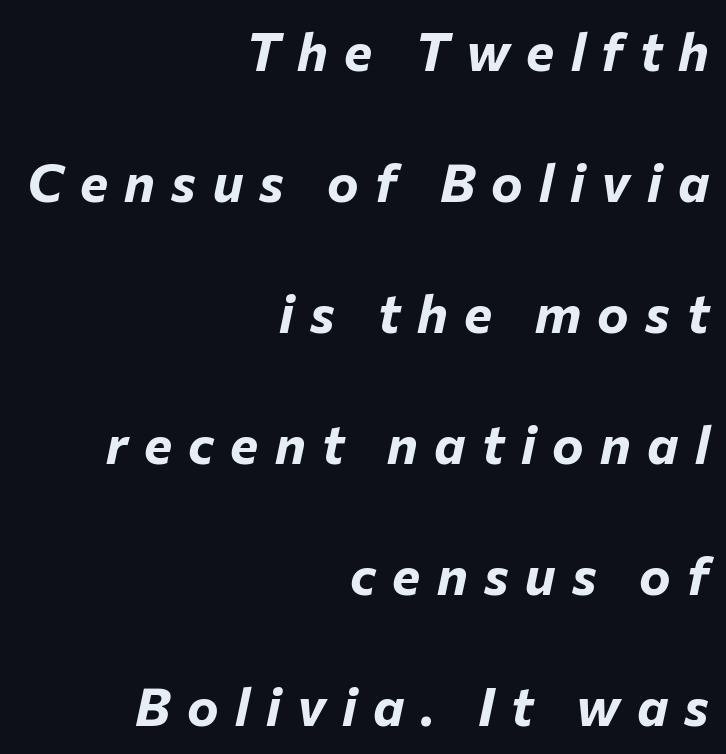
{"italic": "yes", "lean": "right", "slant_degrees": 12, "bold": "yes", "weight": "bold", "width": "normal", "stroke_contrast": "low", "x_height": "medium", "monospaced": "no", "underline": "no", "align": "right", "line_spacing": "loose", "line_spacing_ratio": 2.47, "letter_spacing": "wide", "letter_spacing_em": 0.31, "glyph_px": 53}
